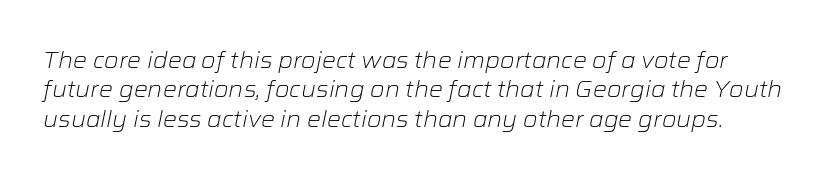
Q: Is the text bold? A: No.
Q: Is the text italic (slanted)? A: Yes, it leans right by about 12 degrees.
Q: Is the text underlined? A: No.
Q: Is the spacing between letters normal or unusually wide? A: Normal.
Q: Is the spacing between lines tight, normal or loose? A: Normal.
